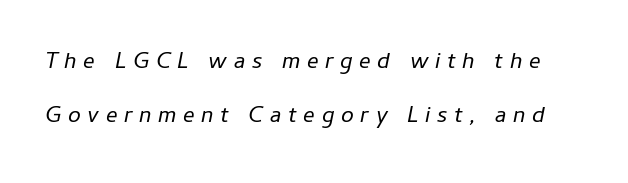
Check the space under the baseline: it is left empty. Slant detected: the letters are inclined. The line-height multiplier appears high, well above default. The line texture is sparse and dotted thanks to wide tracking. A light-to-regular cut is what we see here.
